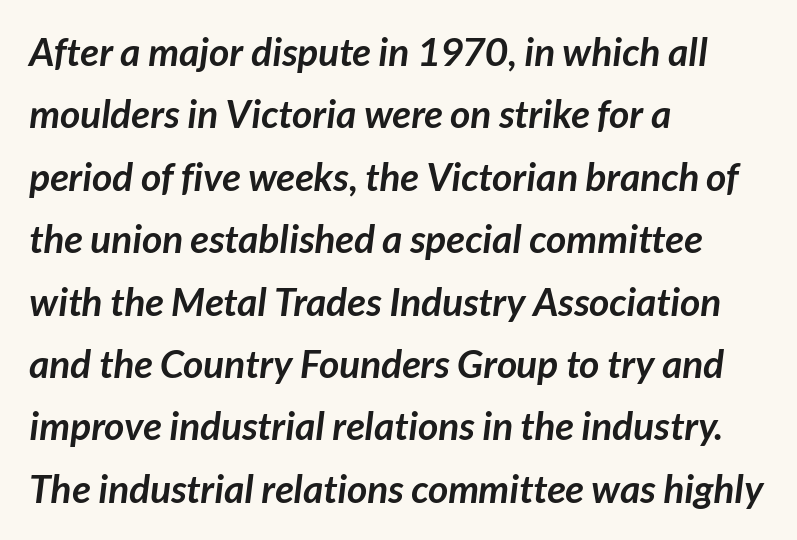
The image shows 39 px semibold sans-serif type; set left-aligned, normal line spacing (1.6x), normal letter spacing, not underlined; low stroke contrast and a medium x-height.
